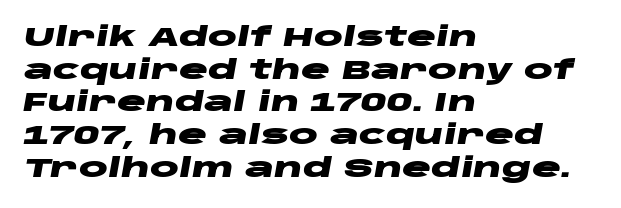
Q: Is the text bold? A: Yes.
Q: Is the text italic (slanted)? A: Yes, it leans right by about 10 degrees.
Q: Is the text underlined? A: No.
Q: How is the paragraph aligned? A: Left-aligned.
Q: Is the spacing between letters normal or unusually wide? A: Normal.
